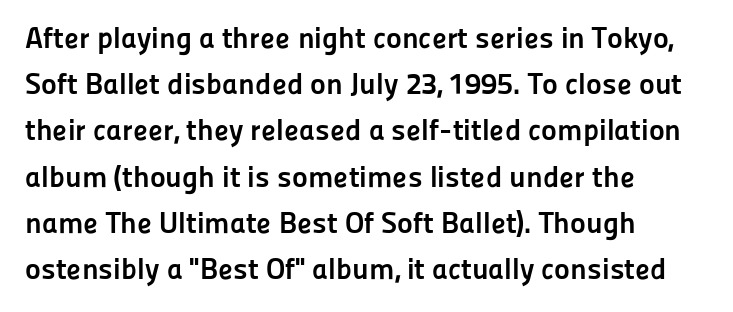
This block has exactly the height ordinary leading produces. The lines are quadded left. Heavy-handed strokes throughout: this text is bold. Spacing between characters is what you'd get straight out of the box. The designer went with a sans here, leaving each stem footless.
